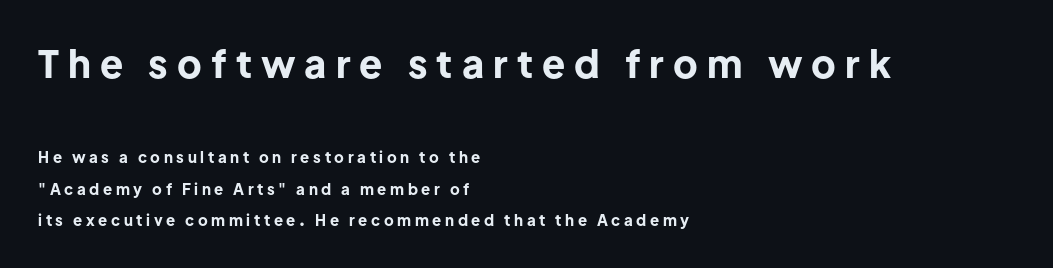
The image shows 38 px bold sans-serif type, upright; set left-aligned, loose line spacing (2.08x), unusually wide letter spacing (+0.24 em), not underlined; the first (top) block is 2.53x larger; low stroke contrast and a medium x-height.
